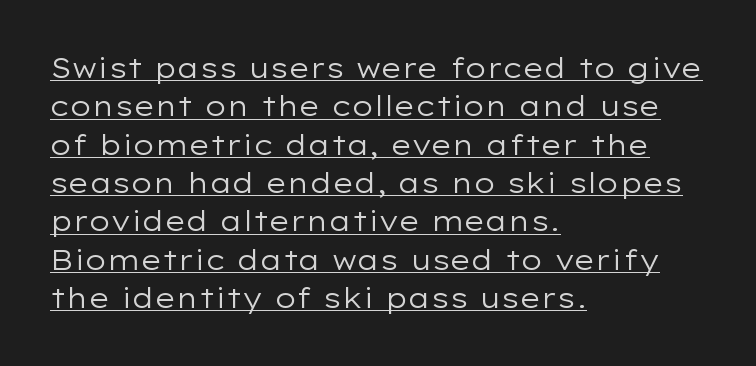
Italic: no, the glyphs are upright roman. The face looks like a standard text weight, possibly lighter. This sample uses a sans-serif face. Is this a fixed-width face? No — the glyphs have proportional, varying widths. A normal amount of white space separates one row of letters from the next. The text block is weighted toward the left margin, trailing off unevenly rightward.
